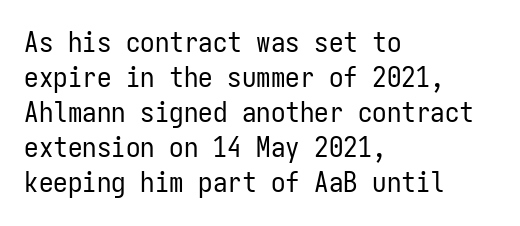
The image shows 29 px regular-weight, condensed sans-serif type, upright, monospaced; set left-aligned, line spacing 1.21x, normal letter spacing, not underlined; low stroke contrast and a medium x-height.
